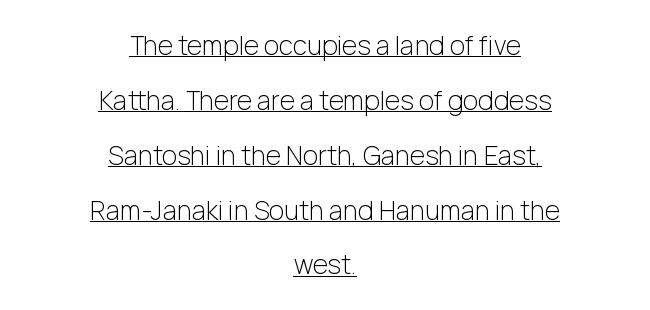
Caption: face not bold, strokes unweighted. Quick note: underline on. If you drew a line through each stem, it would be perfectly vertical. The setting favours the middle, as headings and verse often do. One glance says open: line gaps are wider than usual. What stands out about the letter spacing? Nothing — it is the standard amount.
